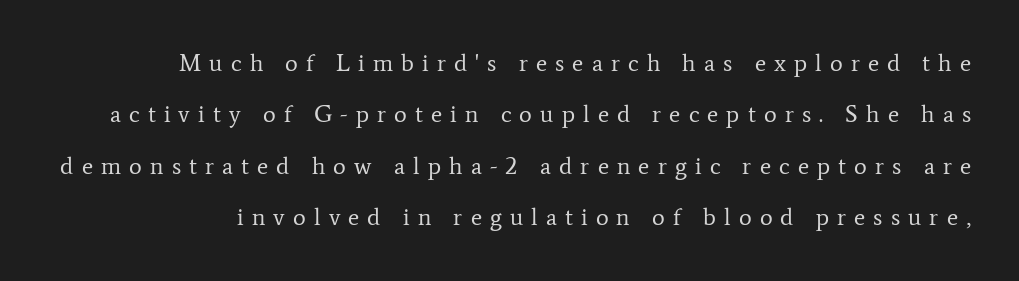
Nobody drew a line under any word here. In terms of letterspacing, this is a distinctly airy, spread setting. Whoever set this chose breathing room over compactness in the vertical rhythm. Ink coverage per letter is moderate at most. The type sits square on the baseline with zero lean.
